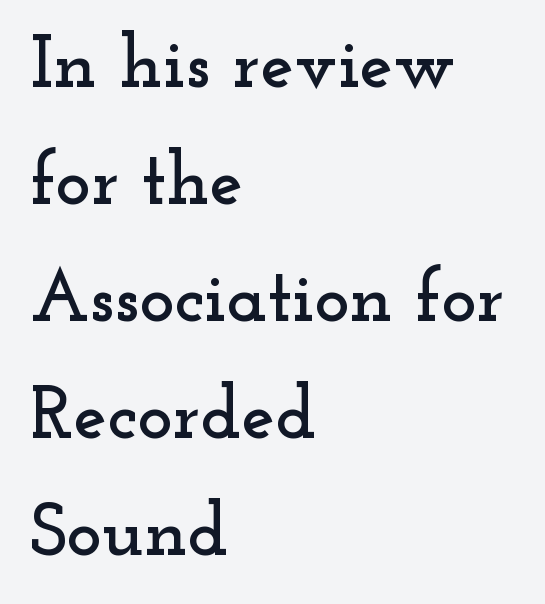
The characters display serif detailing at their extremities. Looks like regular typesetting: each glyph gets only the width it needs. Anything drawn beneath the words? Only blank space. Default kerning and tracking; the words read as compact shapes.
